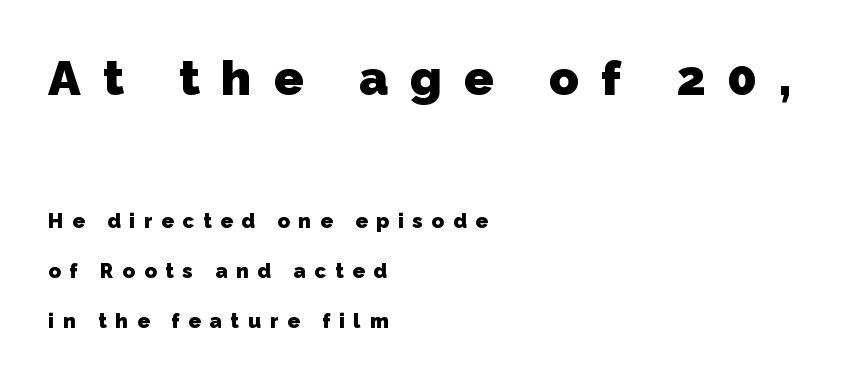
Summary of vertical rhythm: relaxed, with wide interline spacing. Which of the two is more prominent by size? The first, at the top. Nope, no serifs anywhere on these letters. The words here are not underlined.
